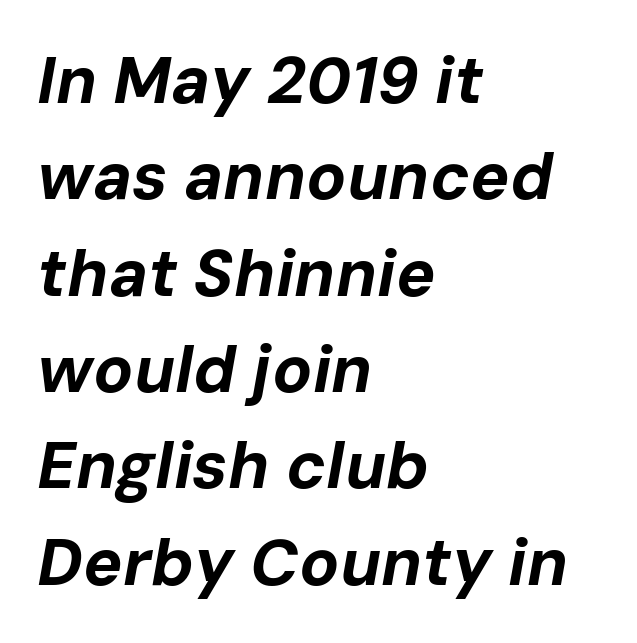
Honestly, the letter spacing is just normal — you wouldn't notice it. The passage shown is emphatically bold. These lines sit exactly where default settings would place them. Typeset ragged right — the left edge is the straight one.
